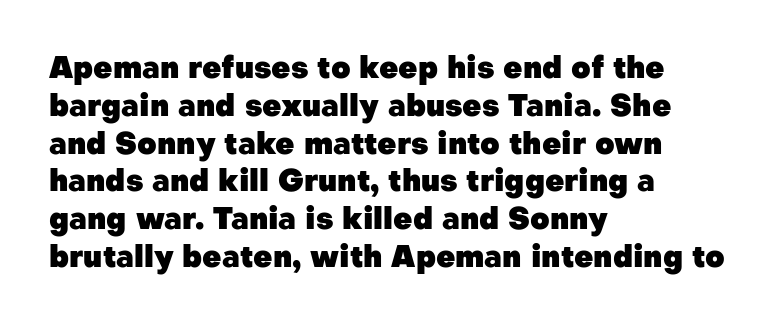
Each letter keeps its own natural width here, so spacing adapts to shape. Line spacing here is normal. Spacing between characters is what you'd get straight out of the box. Italic? Not at all — the glyphs are vertical.
